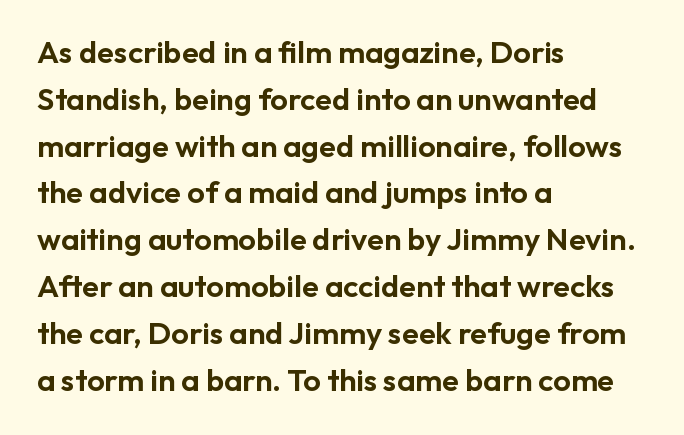
Short note: letters normally spaced. Nope, not italic — everything's standing straight. Each letter's strokes conclude bluntly, with no projecting serifs. The space beneath each line is pristine and unruled. The rag falls on the right side of this text block. Interline gaps are of average width in this sample.
